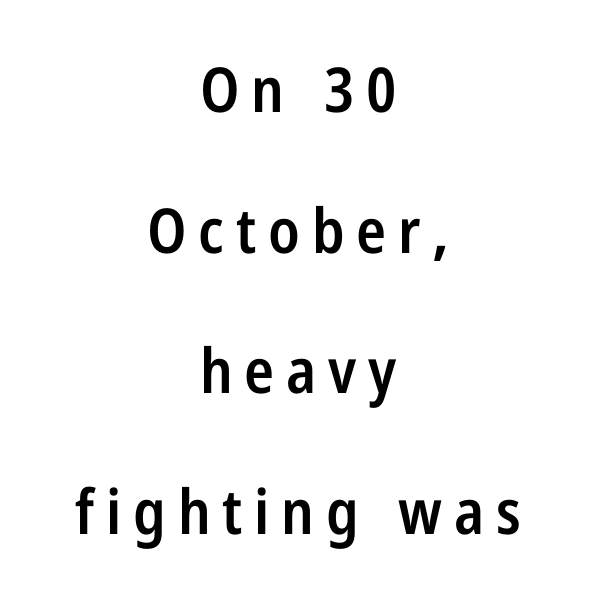
The face used here is proportionally spaced, like ordinary book or web type. Nope, no serifs anywhere on these letters. Every stem runs plumb, perpendicular to the baseline. The strip under each line holds only bare page. Is the type bold? Partly — it's a semibold, heavier than regular but not fully bold. A centered setting, common on invitations and titles, is used for this passage.
